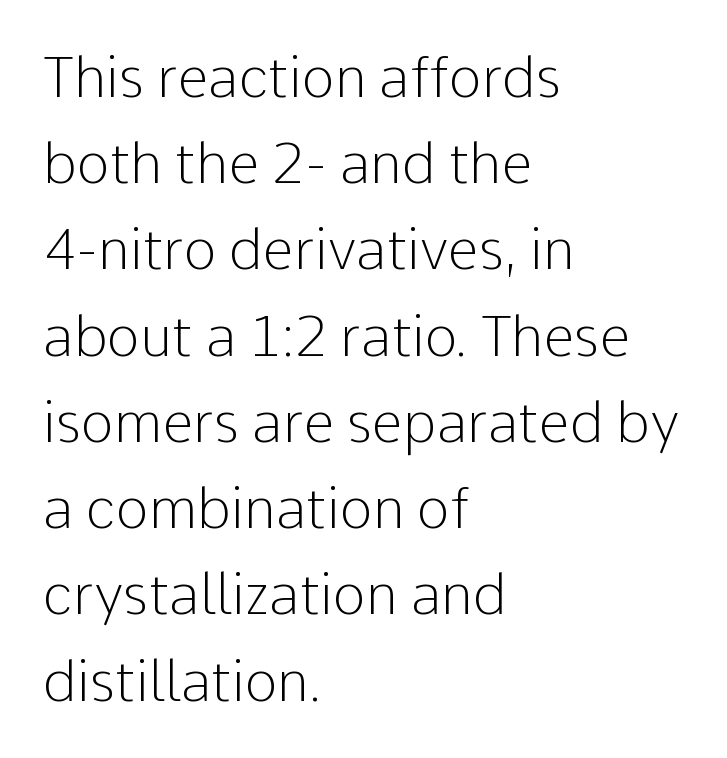
Q: Is the text bold? A: No.
Q: Is the text italic (slanted)? A: No, it is upright.
Q: Is the typeface a serif or a sans-serif typeface? A: Sans-serif.
Q: Is the text underlined? A: No.
Q: How is the paragraph aligned? A: Left-aligned.
Q: Is the spacing between letters normal or unusually wide? A: Normal.
Q: Is the spacing between lines tight, normal or loose? A: Normal.
Q: Width (condensed, normal, or wide)? A: Normal.
Q: Stroke contrast? A: Low.
Q: x-height? A: Medium.
Q: Monospaced? A: No.
